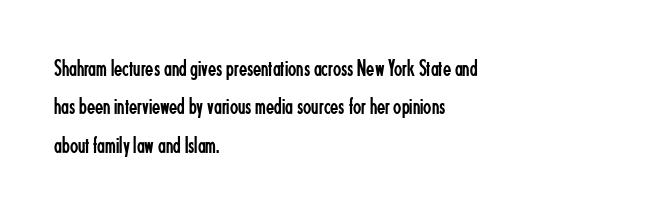
{"italic": "no", "bold": "no", "underline": "no", "align": "left", "line_spacing": "normal", "line_spacing_ratio": 1.6, "letter_spacing": "normal", "letter_spacing_em": 0.0, "glyph_px": 24}
